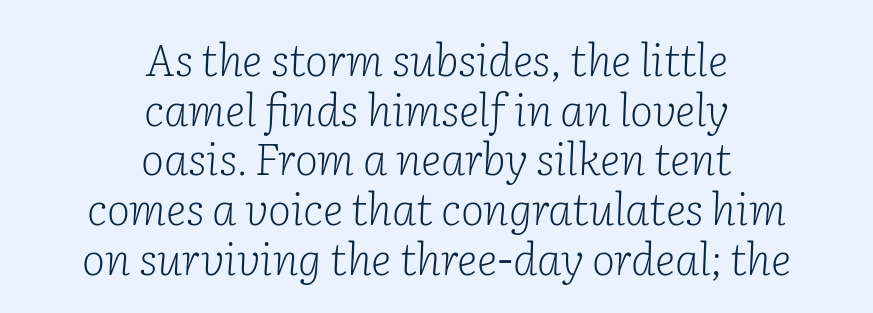
The image shows 44 px light serif type, italic (leaning right); set centered, tight line spacing (1.13x), normal letter spacing, not underlined; low stroke contrast and a medium x-height.
